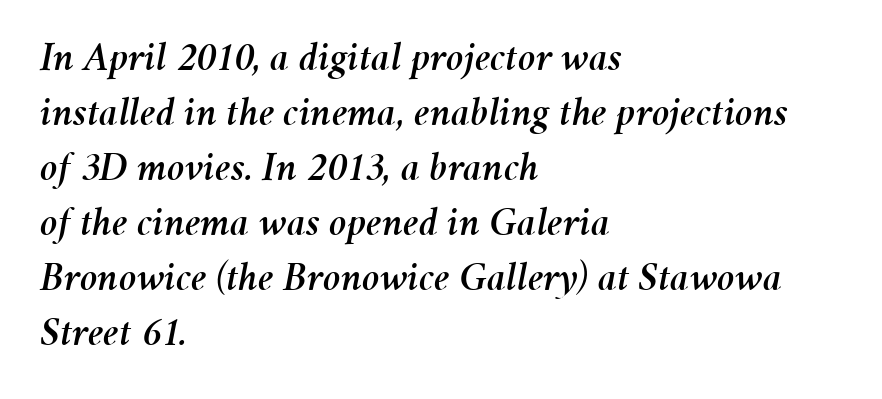
Q: Is the text italic (slanted)? A: Yes, it leans right by about 11 degrees.
Q: Is the text underlined? A: No.
Q: How is the paragraph aligned? A: Left-aligned.
Q: Is the spacing between letters normal or unusually wide? A: Normal.
Q: Is the spacing between lines tight, normal or loose? A: Normal.
Q: Width (condensed, normal, or wide)? A: Normal.
Q: Stroke contrast? A: Medium.
Q: x-height? A: Medium.
Q: Monospaced? A: No.
